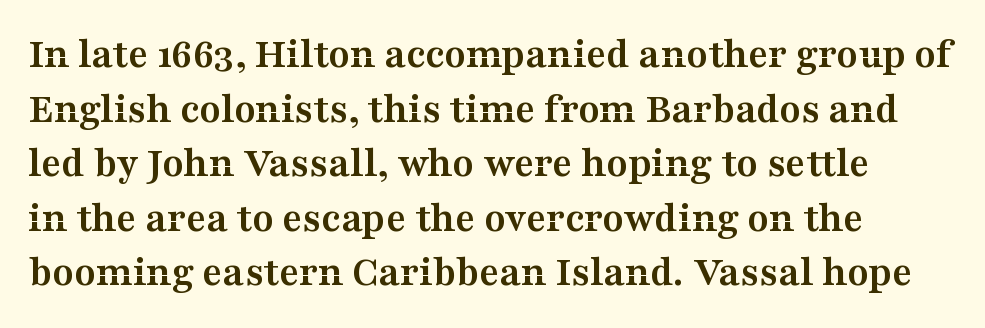
Italic? Not at all — the glyphs are vertical. Notice how descenders clear the ascenders below comfortably — that's standard leading. The letters advance in unequal steps, a hallmark of proportional type. Heft: maximum for text — a bold.
